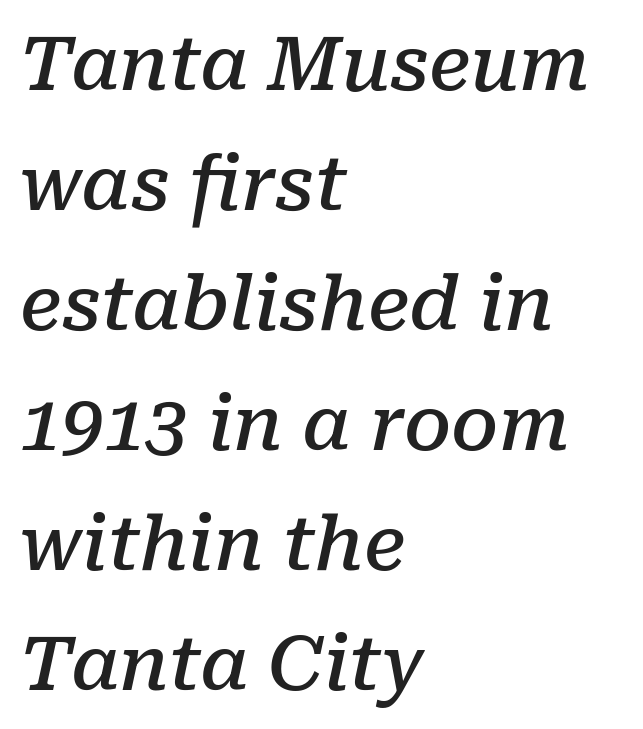
Check the space under the baseline: it is left empty. Each line starts at the same left margin while the right side varies. Line spacing here is normal. What stands out about the letter spacing? Nothing — it is the standard amount. Is this a sans? No — the strokes have serifs. Set as a demibold, roughly 600 on the weight scale.
